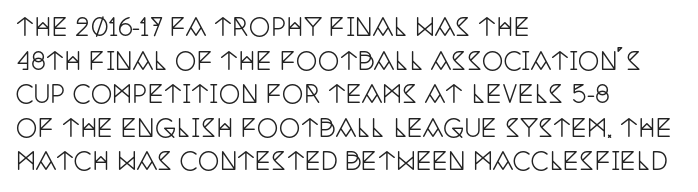
{"italic": "no", "underline": "no", "align": "left", "line_spacing": "normal", "line_spacing_ratio": 1.4, "letter_spacing": "normal", "letter_spacing_em": 0.0, "glyph_px": 24}
